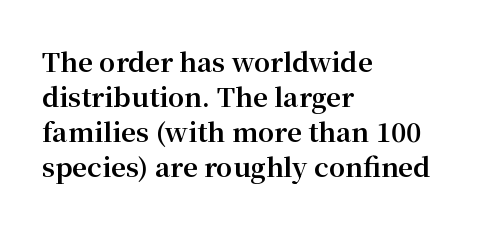
{"italic": "no", "bold": "yes", "underline": "no", "align": "left", "line_spacing": "normal", "line_spacing_ratio": 1.34, "letter_spacing": "normal", "letter_spacing_em": 0.0, "glyph_px": 26}
